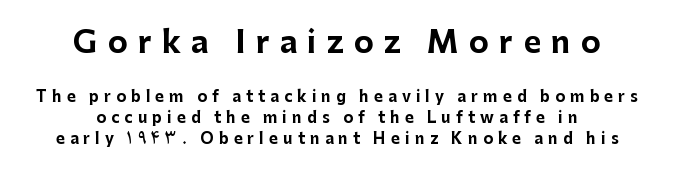
The image shows 30 px bold sans-serif type, upright; set centered, normal line spacing (1.38x), unusually wide letter spacing (+0.34 em), not underlined; the first (top) block is 2.0x larger; low stroke contrast and a medium x-height.
